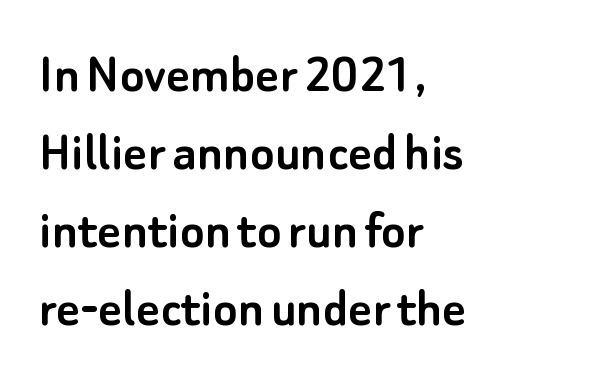
The image shows 57 px sans-serif type, upright; set left-aligned, normal line spacing (1.37x), normal letter spacing, not underlined; low stroke contrast and a small x-height.
